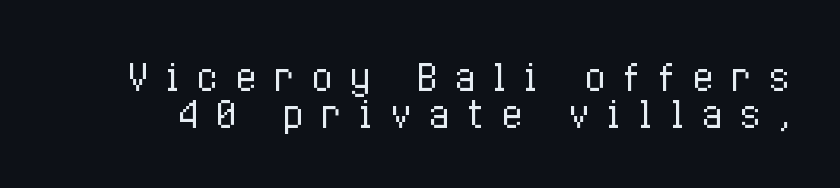
A bare baseline throughout the passage. Look at the tracking — it's clearly loosened, letters drifting apart. Do the letters lean? They stand straight. Note the varied advance widths — an 'i' is clearly narrower than an 'm'. Stems and bowls with no extra thickness — not bold. Each new line begins almost immediately beneath the previous one.
